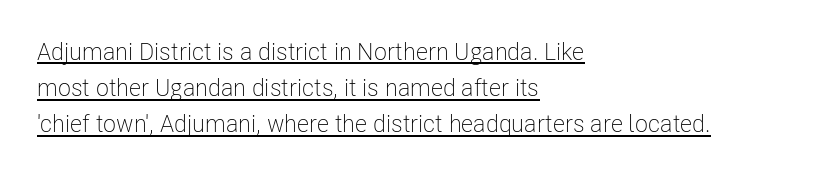
When letters stand straight like this, we call the style roman or upright. Nothing heavy about these letters — not bold at all. You can see a thin bar hugging the bottom of the glyphs. A typesetter would call this zero additional tracking. Regarding leading, the lines here are spaced in the standard way.
